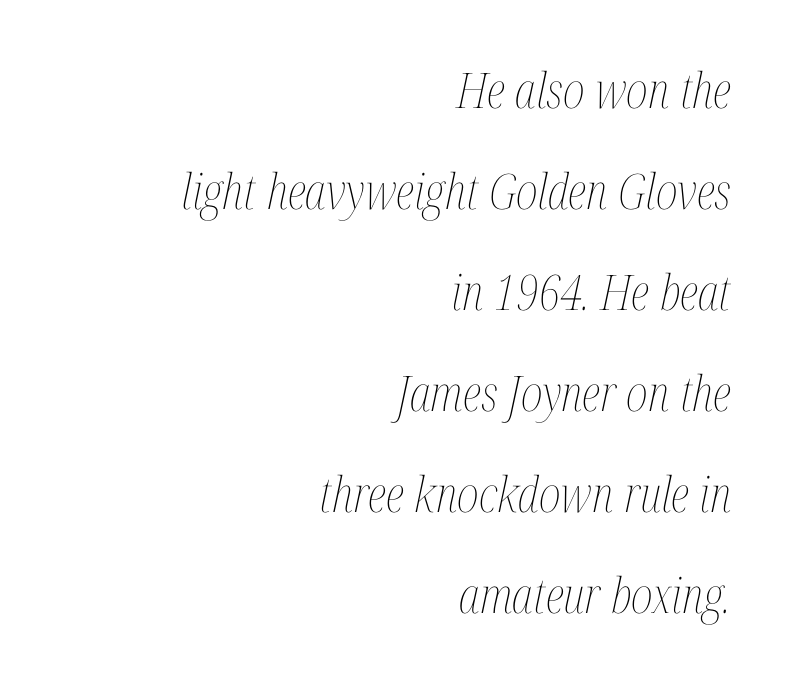
Q: Is the text bold? A: No.
Q: Is the text italic (slanted)? A: Yes, it leans right by about 12 degrees.
Q: Is the text underlined? A: No.
Q: How is the paragraph aligned? A: Right-aligned.
Q: Is the spacing between letters normal or unusually wide? A: Normal.
Q: Is the spacing between lines tight, normal or loose? A: Loose.
Q: Width (condensed, normal, or wide)? A: Condensed.
Q: Stroke contrast? A: Medium.
Q: x-height? A: Medium.
Q: Monospaced? A: No.
